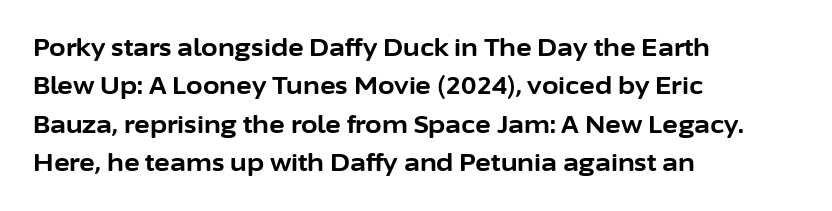
Q: Is the text bold? A: Yes.
Q: Is the text italic (slanted)? A: No, it is upright.
Q: Is the text underlined? A: No.
Q: How is the paragraph aligned? A: Left-aligned.
Q: Is the spacing between letters normal or unusually wide? A: Normal.
Q: Is the spacing between lines tight, normal or loose? A: Normal.
